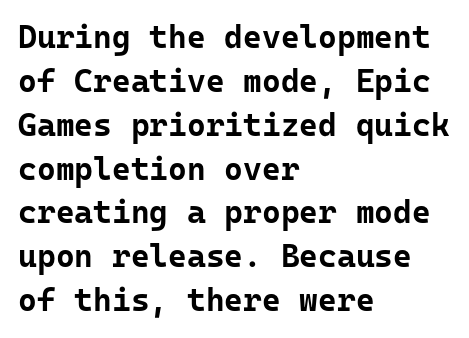
{"serif": "no", "italic": "no", "bold": "yes", "weight": "bold", "width": "normal", "stroke_contrast": "low", "x_height": "medium", "underline": "no", "align": "left", "line_spacing": "normal", "line_spacing_ratio": 1.37, "letter_spacing": "normal", "letter_spacing_em": 0.0, "glyph_px": 32}
